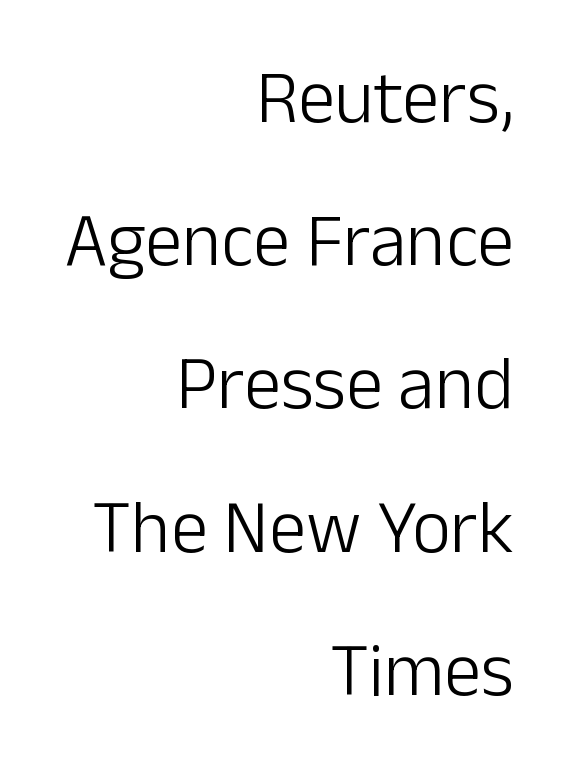
Q: Is the text bold? A: No.
Q: Is the text italic (slanted)? A: No, it is upright.
Q: Is the typeface a serif or a sans-serif typeface? A: Sans-serif.
Q: Is the text underlined? A: No.
Q: How is the paragraph aligned? A: Right-aligned.
Q: Is the spacing between letters normal or unusually wide? A: Normal.
Q: Is the spacing between lines tight, normal or loose? A: Loose.
Q: Width (condensed, normal, or wide)? A: Normal.
Q: Stroke contrast? A: Low.
Q: x-height? A: Medium.
Q: Monospaced? A: No.
